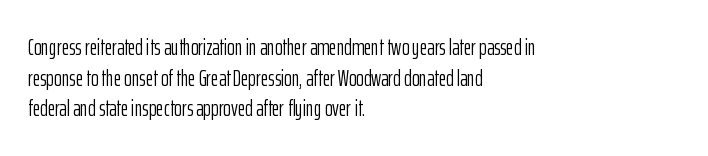
Vertical spacing — default. The text block is weighted toward the left margin, trailing off unevenly rightward. The baseline area is clear. These lines keep a tight, regular rhythm from letter to letter. No extra ink here — the face is not bold.
